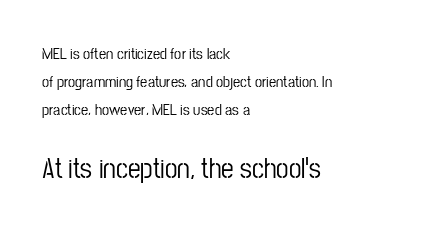
{"serif": "no", "italic": "no", "width": "condensed", "stroke_contrast": "low", "x_height": "medium", "monospaced": "no", "underline": "no", "align": "left", "line_spacing_ratio": 1.76, "letter_spacing": "normal", "letter_spacing_em": 0.0, "larger_block": "second", "size_ratio": 1.75, "glyph_px": 28}
